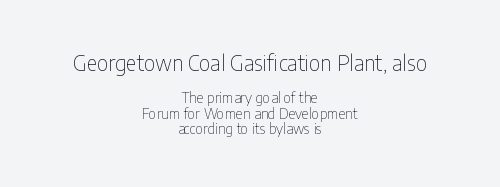
Q: Is the text bold? A: No.
Q: Is the text italic (slanted)? A: No, it is upright.
Q: Is the text underlined? A: No.
Q: How is the paragraph aligned? A: Centered.
Q: Is the spacing between letters normal or unusually wide? A: Normal.
Q: Is the spacing between lines tight, normal or loose? A: Tight.
Q: Which block of text is set in a larger size, the first (top) or the second (bottom)? A: The first (top) one.
